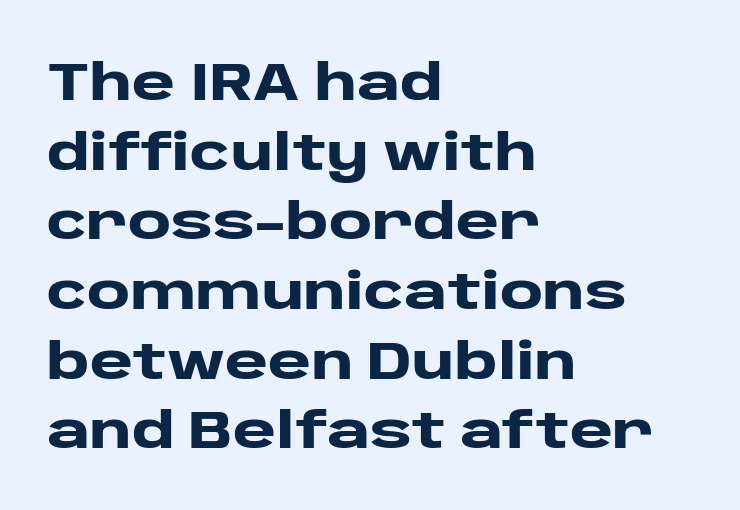
The image shows 52 px heavy, wide sans-serif type, upright; set left-aligned, normal line spacing (1.34x), normal letter spacing, not underlined; low stroke contrast and a large x-height.
